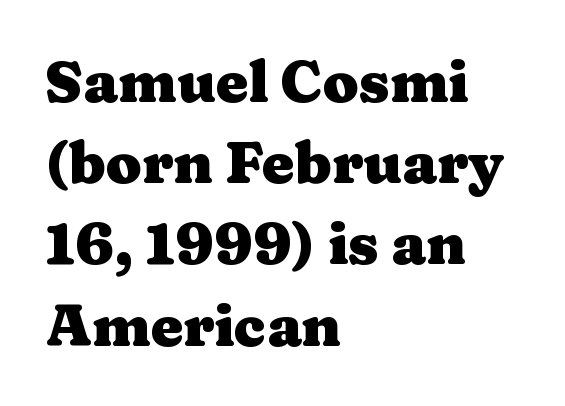
Q: Is the text bold? A: Yes.
Q: Is the text italic (slanted)? A: No, it is upright.
Q: Is the typeface a serif or a sans-serif typeface? A: Serif.
Q: Is the text underlined? A: No.
Q: How is the paragraph aligned? A: Left-aligned.
Q: Is the spacing between letters normal or unusually wide? A: Normal.
Q: Is the spacing between lines tight, normal or loose? A: Normal.
Q: Width (condensed, normal, or wide)? A: Wide.
Q: Stroke contrast? A: Medium.
Q: x-height? A: Medium.
Q: Monospaced? A: No.
